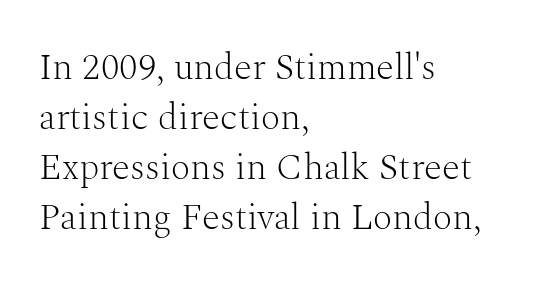
Q: Is the text bold? A: No.
Q: Is the text italic (slanted)? A: No, it is upright.
Q: Is the typeface a serif or a sans-serif typeface? A: Serif.
Q: Is the text underlined? A: No.
Q: How is the paragraph aligned? A: Left-aligned.
Q: Is the spacing between letters normal or unusually wide? A: Normal.
Q: Is the spacing between lines tight, normal or loose? A: Normal.
Q: Width (condensed, normal, or wide)? A: Normal.
Q: Stroke contrast? A: Medium.
Q: x-height? A: Medium.
Q: Monospaced? A: No.
